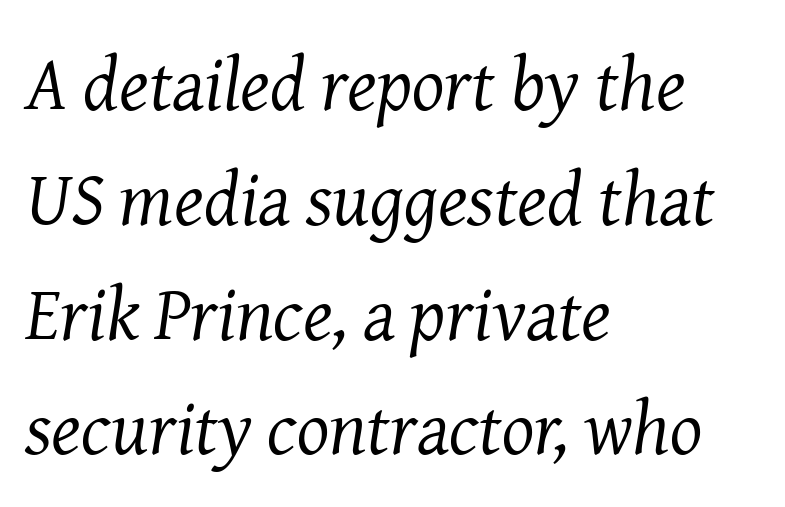
{"serif": "yes", "italic": "yes", "lean": "right", "slant_degrees": 8, "bold": "no", "weight": "regular", "width": "normal", "stroke_contrast": "medium", "x_height": "medium", "monospaced": "no", "underline": "no", "align": "left", "line_spacing": "normal", "line_spacing_ratio": 1.51, "letter_spacing": "normal", "letter_spacing_em": 0.0, "glyph_px": 76}
